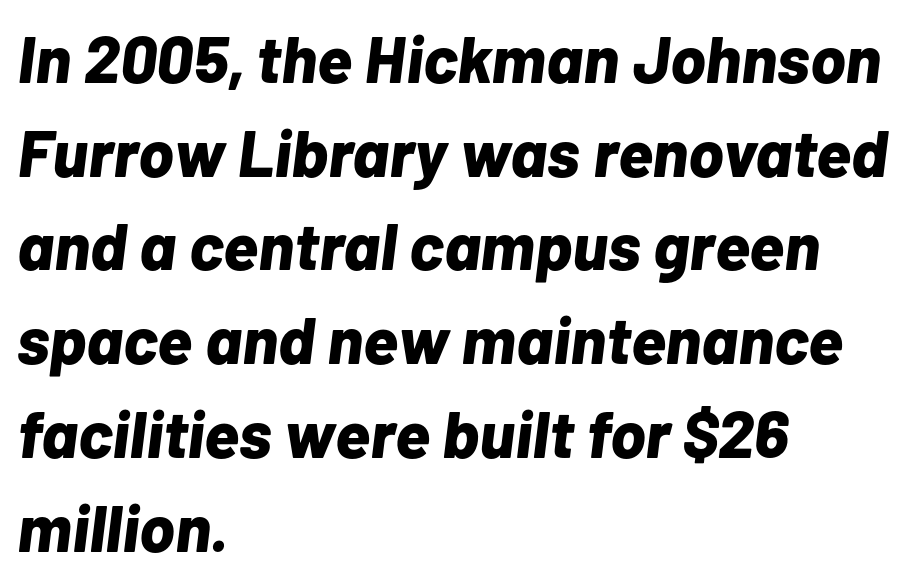
The image shows 66 px bold type, italic (leaning right); set left-aligned, normal line spacing (1.42x), normal letter spacing, not underlined; low stroke contrast and a medium x-height.
